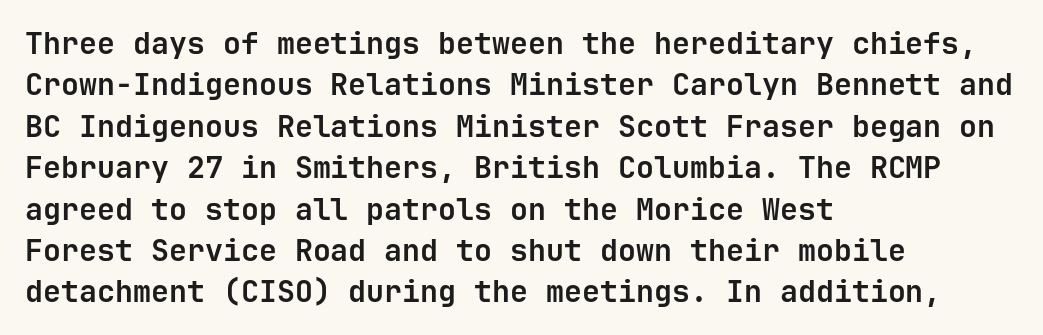
Are there feet on the stems? There aren't — it's a sans. This rendering leaves character spacing at its baseline value. Summary of vertical rhythm: regular, with standard interline spacing. Summary of weight: heavy, a full bold. No italicization has been applied; the sample stays upright.
